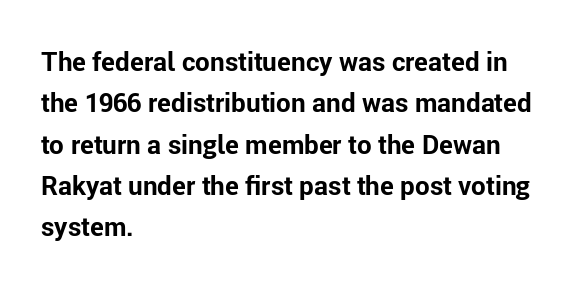
{"italic": "no", "bold": "yes", "underline": "no", "align": "left", "line_spacing": "normal", "line_spacing_ratio": 1.59, "letter_spacing": "normal", "letter_spacing_em": 0.0, "glyph_px": 26}
